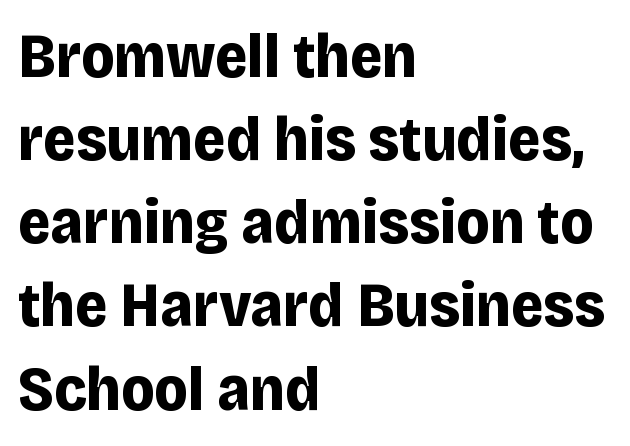
{"serif": "no", "italic": "no", "bold": "yes", "weight": "bold", "width": "normal", "stroke_contrast": "low", "x_height": "large", "monospaced": "no", "underline": "no", "align": "left", "line_spacing": "normal", "line_spacing_ratio": 1.32, "letter_spacing": "normal", "letter_spacing_em": 0.0, "glyph_px": 63}
